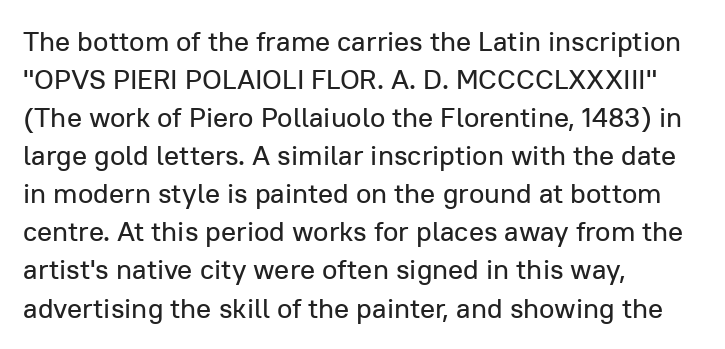
The space beneath each line is pristine and unruled. This rendering employs a face without finishing strokes, i.e., a sans-serif. Every row of glyphs begins at an identical x-position on the left. The face used here is proportionally spaced, like ordinary book or web type.
